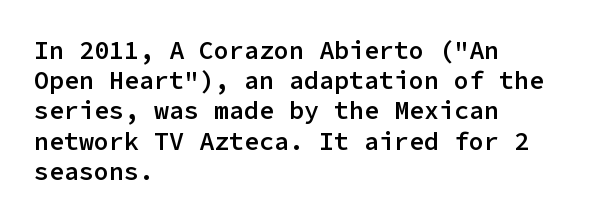
The image shows 25 px text type, upright; set left-aligned, line spacing 1.21x, normal letter spacing, not underlined.
